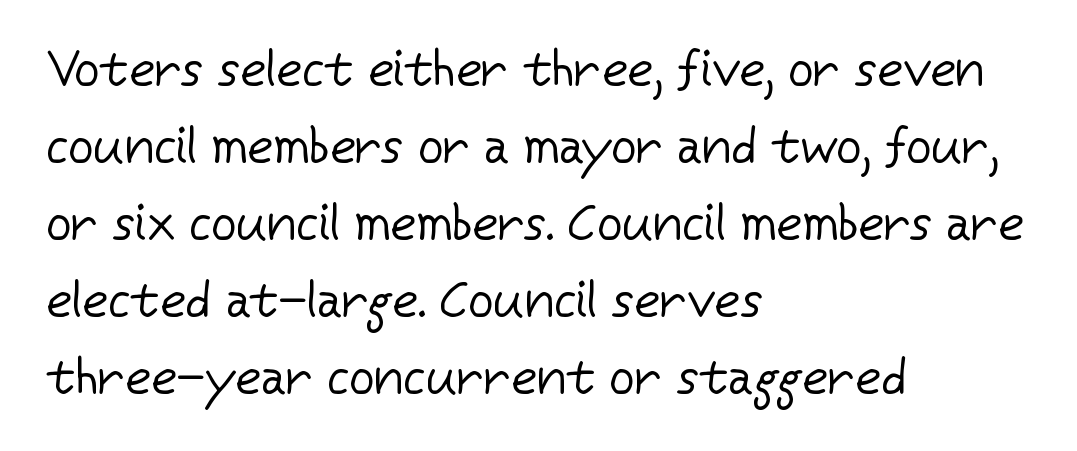
{"serif": "no", "italic": "no", "bold": "no", "weight": "regular", "width": "normal", "stroke_contrast": "low", "x_height": "medium", "monospaced": "no", "underline": "no", "align": "left", "line_spacing": "normal", "line_spacing_ratio": 1.54, "letter_spacing": "normal", "letter_spacing_em": 0.0, "glyph_px": 50}
